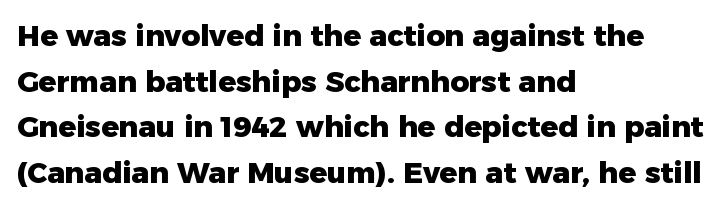
Q: Is the text bold? A: Yes.
Q: Is the text italic (slanted)? A: No, it is upright.
Q: Is the typeface a serif or a sans-serif typeface? A: Sans-serif.
Q: Is the text underlined? A: No.
Q: How is the paragraph aligned? A: Left-aligned.
Q: Is the spacing between letters normal or unusually wide? A: Normal.
Q: Is the spacing between lines tight, normal or loose? A: Normal.
Q: Width (condensed, normal, or wide)? A: Normal.
Q: Stroke contrast? A: Low.
Q: x-height? A: Medium.
Q: Monospaced? A: No.
